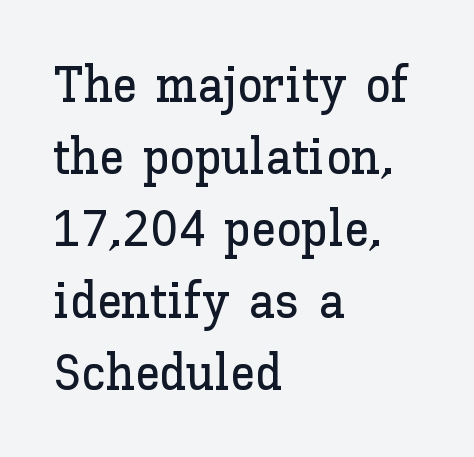
The leading is moderate, giving the passage an even texture. The glyphs are unaccompanied by any horizontal stroke below them. A classic flush-left, rag-right setting is used for this passage. The rendering keeps characters at their native spacing.
